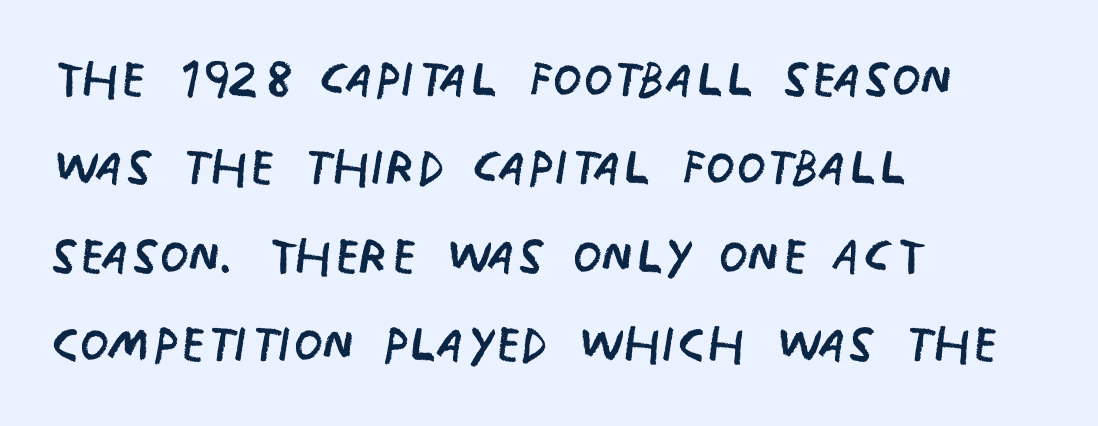
{"serif": "no", "bold": "no", "weight": "regular", "width": "condensed", "stroke_contrast": "low", "x_height": "large", "monospaced": "no", "underline": "no", "align": "left", "line_spacing": "normal", "line_spacing_ratio": 1.3, "letter_spacing": "normal", "letter_spacing_em": 0.0, "glyph_px": 68}
